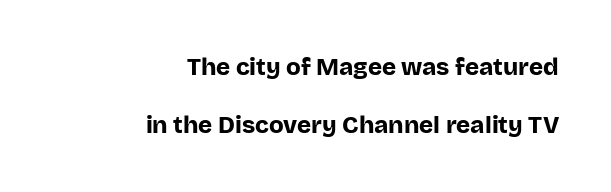
The image shows 24 px bold type, upright; set right-aligned, loose line spacing (2.41x), normal letter spacing, not underlined.
